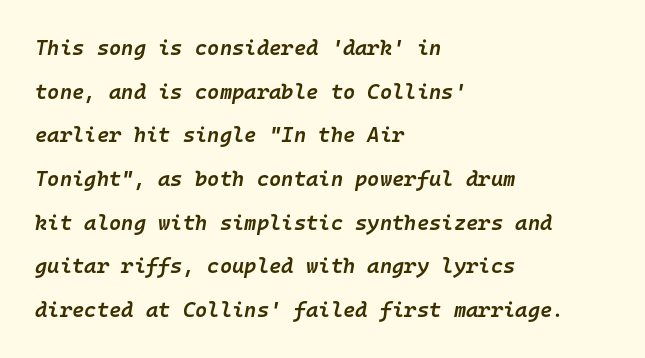
Q: Is the text bold? A: Semi-bold.
Q: Is the text italic (slanted)? A: Yes, it leans right by about 10 degrees.
Q: Is the text underlined? A: No.
Q: How is the paragraph aligned? A: Left-aligned.
Q: Is the spacing between letters normal or unusually wide? A: Normal.
Q: Is the spacing between lines tight, normal or loose? A: Loose.
